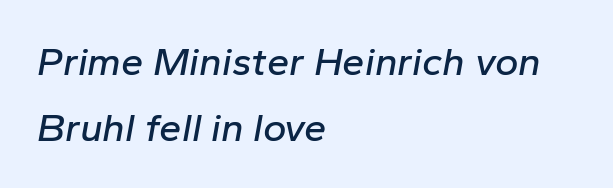
Do the characters align in a grid? No, the font is proportional. The horizontal fit of the characters is conventional and even. The vertical gap from one line to the next is medium. Is the block centered? No — it sits flush against the left margin. Italic: yes, the glyphs are oblique. Nobody drew a line under any word here.
